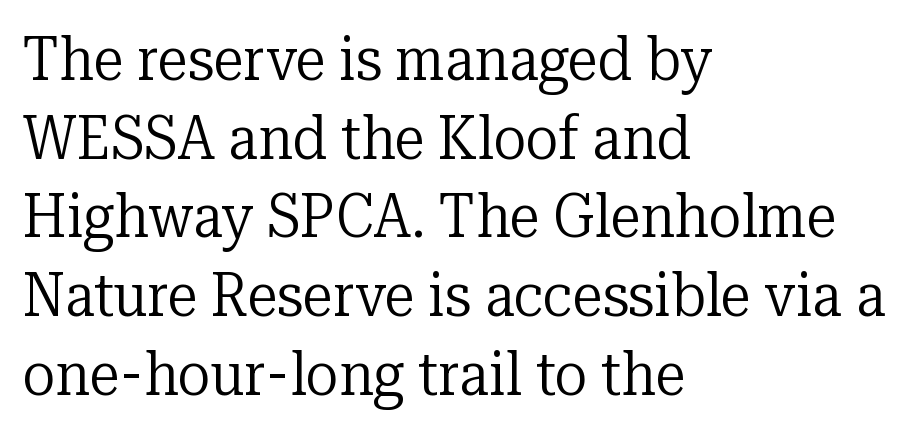
Teacher's note: observe the even left margin — that is flush-left alignment. The designer went with a serif here, giving each stem small feet. Heft: none added — not bold. The lettering holds an erect, upright posture throughout. Between one letter and the next there's only the usual sliver of space. Spacing verdict: proportional, widths tailored to each character.
